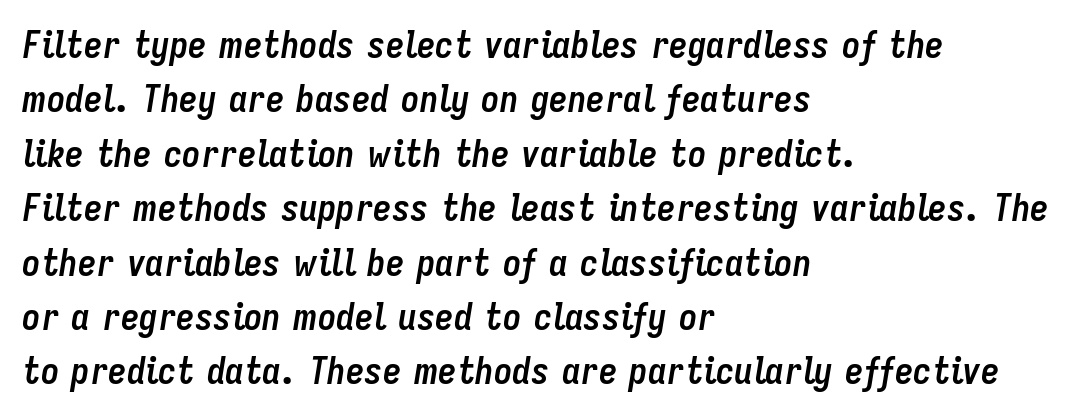
The image shows 37 px semibold, condensed type, italic (leaning right); set left-aligned, normal line spacing (1.47x), normal letter spacing, not underlined; low stroke contrast and a medium x-height.
